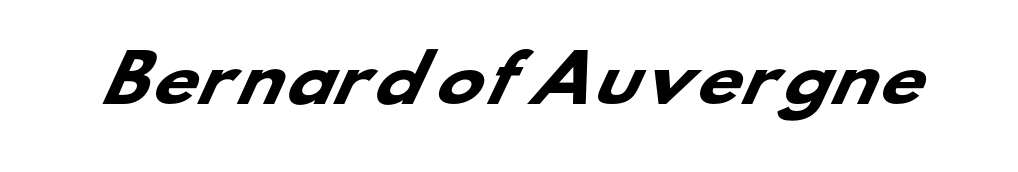
{"serif": "no", "bold": "yes", "weight": "heavy", "width": "wide", "stroke_contrast": "low", "x_height": "small", "monospaced": "no", "underline": "no", "letter_spacing": "normal", "letter_spacing_em": 0.0, "glyph_px": 63}
